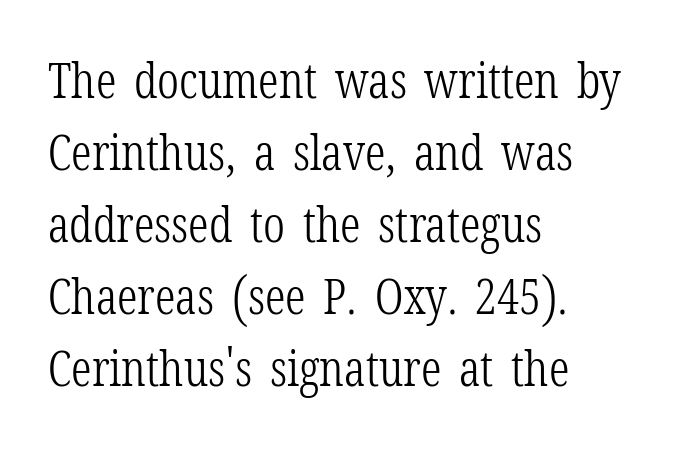
The image shows 50 px light, condensed serif type, upright; set left-aligned, normal line spacing (1.44x), normal letter spacing, not underlined; low stroke contrast and a medium x-height.
